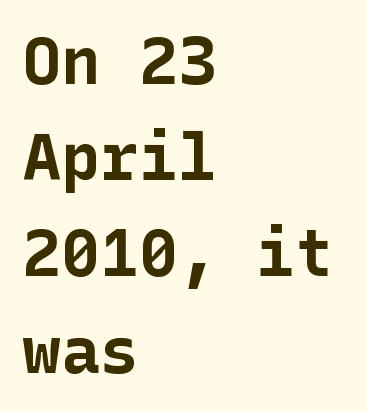
Style check: upright. How heavy is the stroke? Heavy — this is a bold. One glance says typical: line gaps are just what's usual. Descender tails drop into unmarked territory. The face used here is a sans, in the tradition of grotesques and geometrics. The lines in this sample share a left origin and differ only in where they stop.
